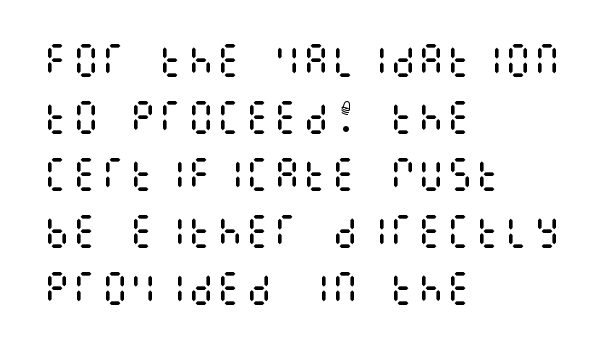
The image shows 36 px regular-weight, condensed type, upright; set left-aligned, normal line spacing (1.58x), normal letter spacing, not underlined; medium stroke contrast and a large x-height.
